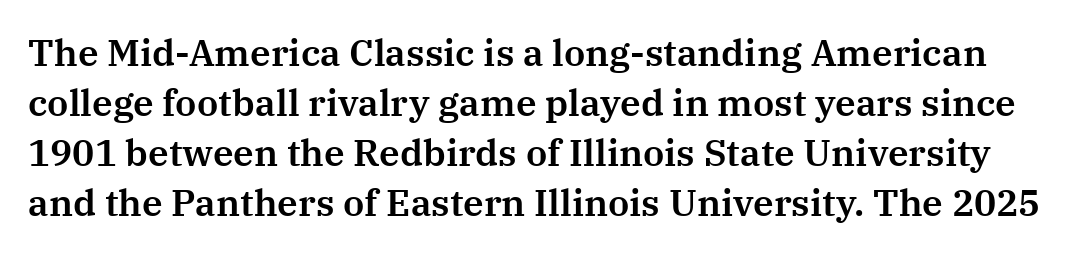
These lines keep a tight, regular rhythm from letter to letter. Every stem runs plumb, perpendicular to the baseline. Plain, unruled lines of type. The letters carry serifs — small finishing strokes at the ends of their stems. These lines are rendered in a variable-pitch font.
